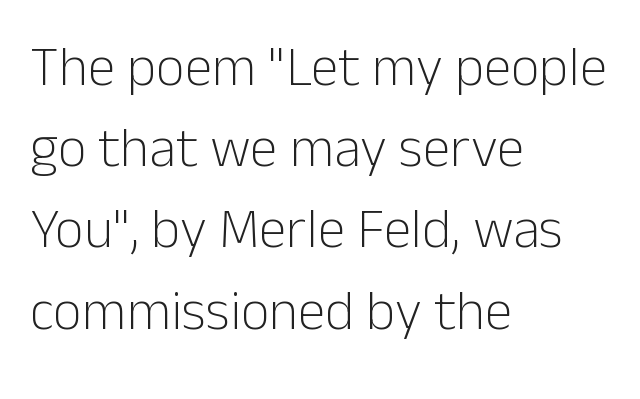
The image shows 56 px light sans-serif type, upright; set left-aligned, normal line spacing (1.45x), normal letter spacing, not underlined; low stroke contrast and a medium x-height.
